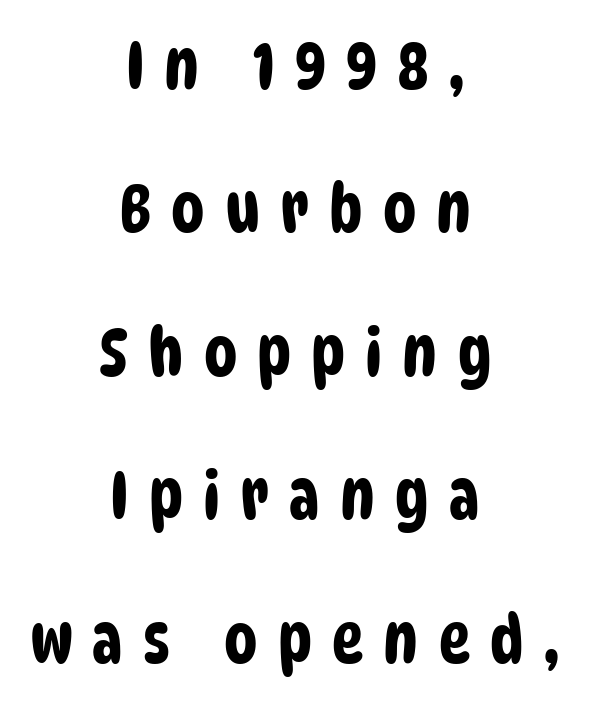
{"serif": "no", "width": "condensed", "stroke_contrast": "low", "x_height": "large", "monospaced": "no", "underline": "no", "align": "center", "line_spacing": "loose", "line_spacing_ratio": 2.14, "letter_spacing": "wide", "letter_spacing_em": 0.3, "glyph_px": 67}
